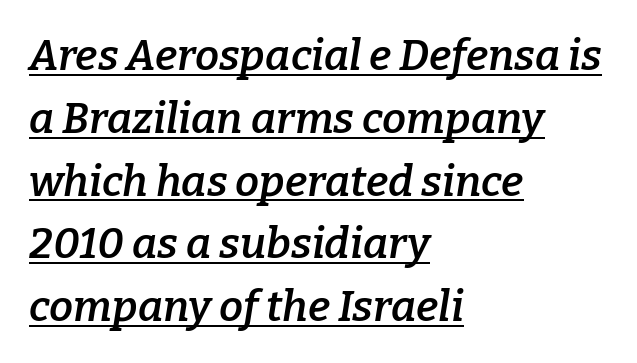
Do the characters align in a grid? No, the font is proportional. Note: serifs present on the glyphs. The passage shown has conventional tracking throughout. On the weight axis this lands at semibold, roughly 600. Has an underline been added? It has.
